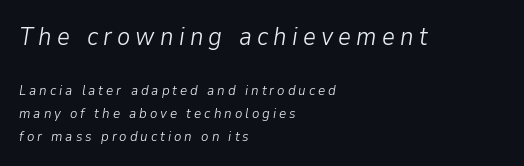
The rendering anchors every line to the left-hand side. This sample uses expanded letter spacing, leaving extra air between glyphs. Vertical spacing — default. Type size steps down from the first block to the second. When letters slant like this, we call the style italic. Check the space under the baseline: it is left empty.
